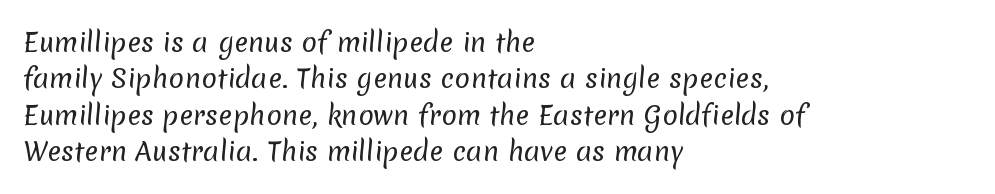
Q: Is the text bold? A: No.
Q: Is the text underlined? A: No.
Q: How is the paragraph aligned? A: Left-aligned.
Q: Is the spacing between letters normal or unusually wide? A: Normal.
Q: Is the spacing between lines tight, normal or loose? A: Normal.
